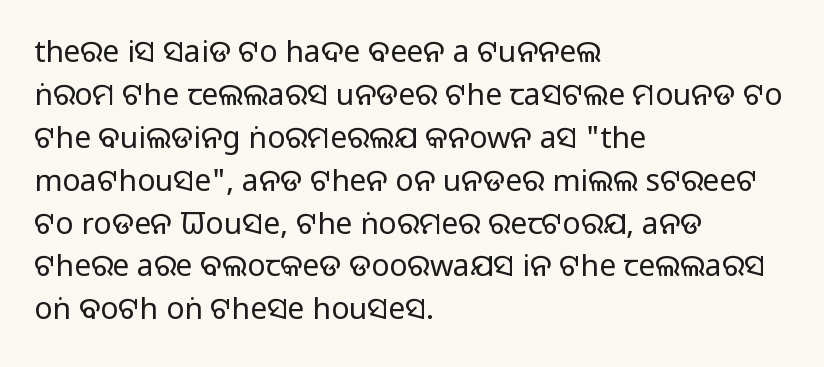
{"serif": "no", "italic": "no", "bold": "no", "weight": "regular", "width": "normal", "stroke_contrast": "low", "x_height": "large", "monospaced": "no", "underline": "no", "align": "left", "line_spacing": "normal", "line_spacing_ratio": 1.43, "letter_spacing": "normal", "letter_spacing_em": 0.0, "glyph_px": 30}
